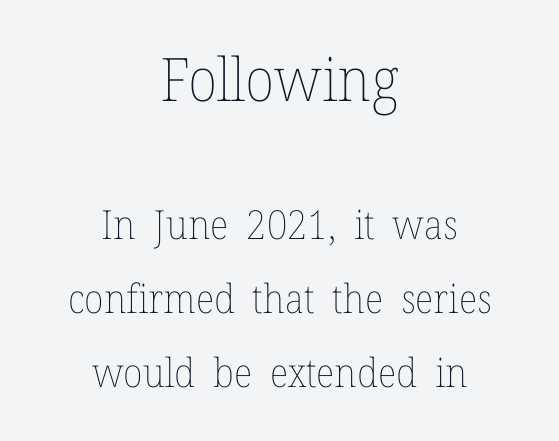
No extra tracking has been applied to these lines. The axis of the letterforms is exactly vertical. This sample has the flowing, uneven cadence of proportional lettering. Is the type heavy? It reads as light-to-regular instead. The whitespace from short lines is split evenly between both sides.
